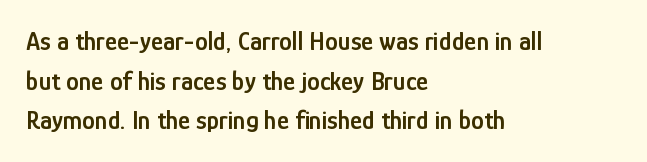
If you measured baseline to baseline, you'd find a middling distance. The typesetting leans somewhat heavy: a semibold. Which margin do the lines hug? The left one — the right edge is uneven. The font's upright variant was chosen for this text.
